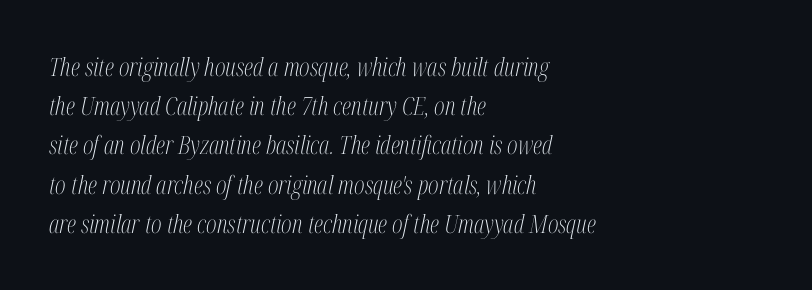
The font is comparable to plain body text, perhaps lighter. Characters follow at the spacing the type designer built in. The glyphs look as if they've been sheared to an angle. The leading is moderate, giving the passage an even texture. Type without underlining.
